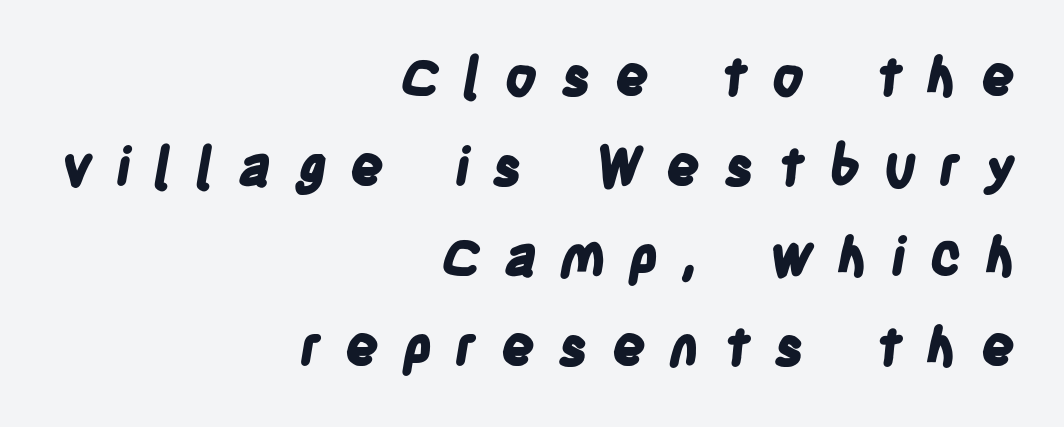
The image shows 53 px bold, condensed sans-serif type; set right-aligned, normal line spacing (1.7x), unusually wide letter spacing (+0.44 em), not underlined; low stroke contrast and a large x-height.
